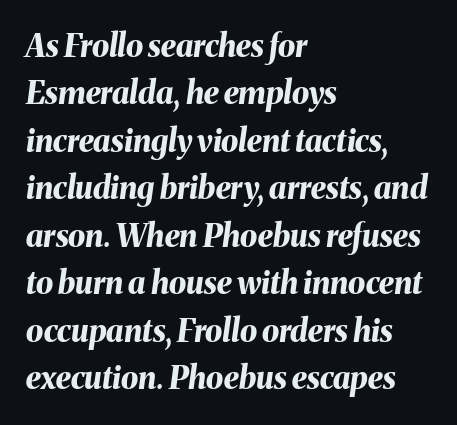
Q: Is the text bold? A: Yes.
Q: Is the text italic (slanted)? A: Yes, it leans right by about 8 degrees.
Q: Is the text underlined? A: No.
Q: How is the paragraph aligned? A: Left-aligned.
Q: Is the spacing between letters normal or unusually wide? A: Normal.
Q: Is the spacing between lines tight, normal or loose? A: Normal.
Q: Width (condensed, normal, or wide)? A: Normal.
Q: Stroke contrast? A: Medium.
Q: x-height? A: Medium.
Q: Monospaced? A: No.
